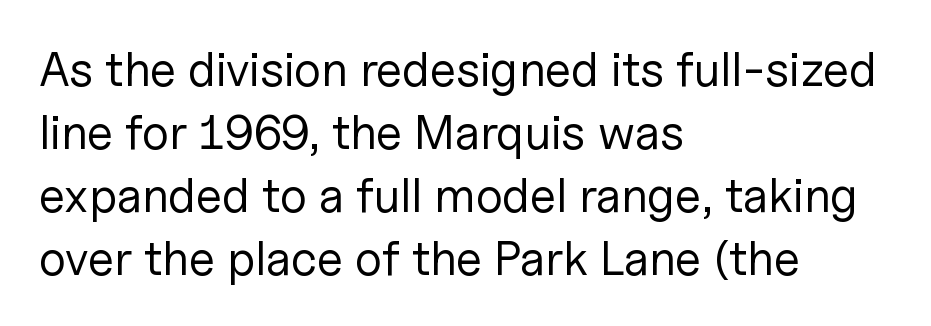
The ragged edge is on the right, which tells us the setting is flush left. Type style note: lacks serifs. A typesetter would call this zero additional tracking. The strokes are not fattened; the text isn't bold. Clear beneath every line of the passage.
